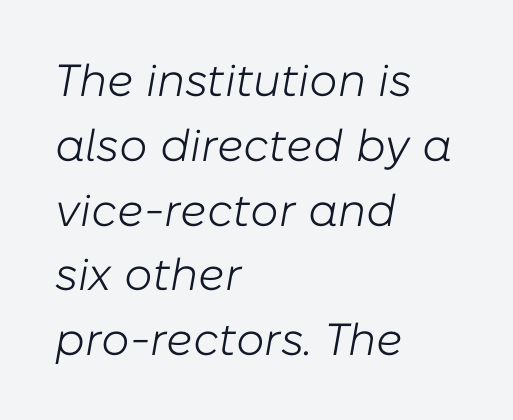
The image shows 45 px light type, italic (leaning right); set left-aligned, normal line spacing (1.44x), normal letter spacing, not underlined; low stroke contrast and a medium x-height.
